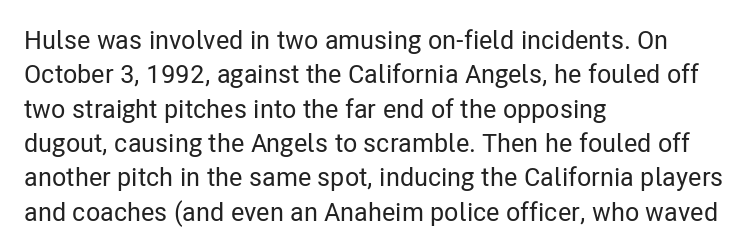
The image shows 26 px text type, upright; set left-aligned, normal line spacing (1.32x), normal letter spacing, not underlined.
